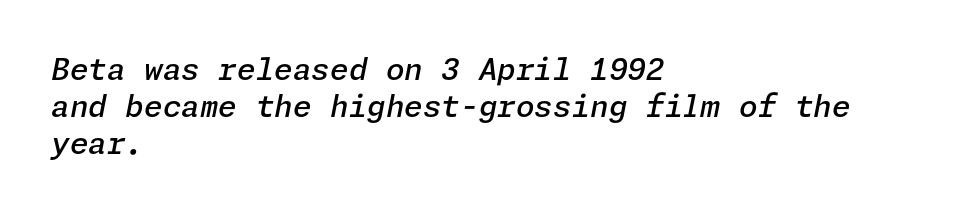
{"italic": "yes", "lean": "right", "slant_degrees": 11, "bold": "semi", "weight": "semibold", "width": "normal", "stroke_contrast": "low", "x_height": "medium", "underline": "no", "align": "left", "line_spacing_ratio": 1.24, "letter_spacing": "normal", "letter_spacing_em": 0.0, "glyph_px": 30}
